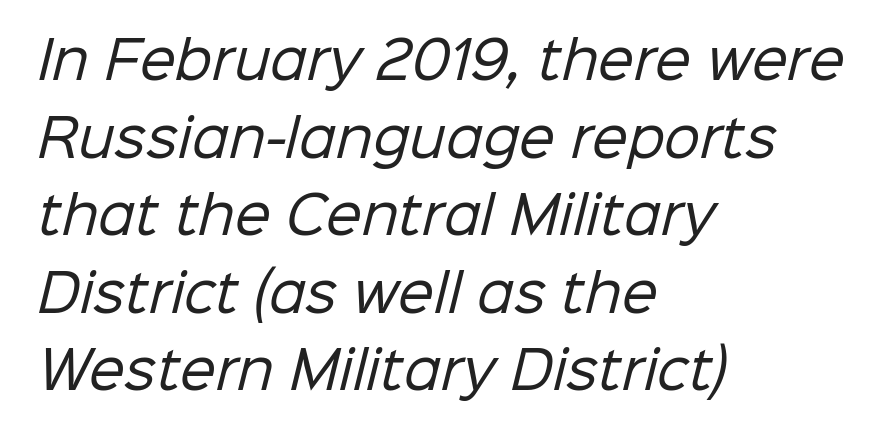
Q: Is the text bold? A: No.
Q: Is the typeface a serif or a sans-serif typeface? A: Sans-serif.
Q: Is the text underlined? A: No.
Q: How is the paragraph aligned? A: Left-aligned.
Q: Is the spacing between letters normal or unusually wide? A: Normal.
Q: Is the spacing between lines tight, normal or loose? A: Normal.
Q: Width (condensed, normal, or wide)? A: Normal.
Q: Stroke contrast? A: Low.
Q: x-height? A: Medium.
Q: Monospaced? A: No.
